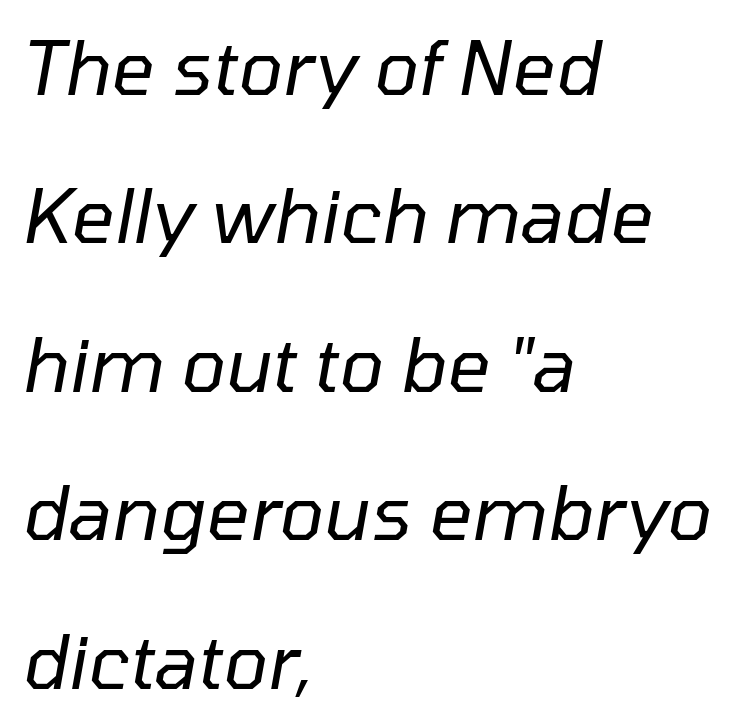
Casual observation: everything's shoved over to the left. Spacing verdict: proportional, widths tailored to each character. The block of text is sparse from top to bottom, with ample space between rows. Descenders hang freely into open space.
